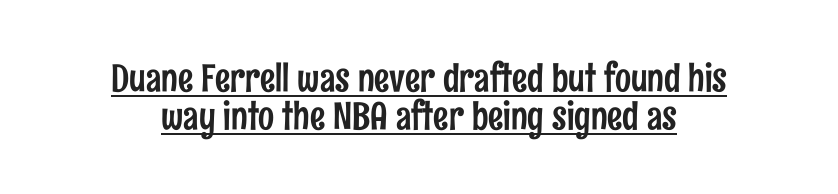
Q: Is the text italic (slanted)? A: No, it is upright.
Q: Is the typeface a serif or a sans-serif typeface? A: Sans-serif.
Q: Is the text underlined? A: Yes.
Q: How is the paragraph aligned? A: Centered.
Q: Is the spacing between letters normal or unusually wide? A: Normal.
Q: Is the spacing between lines tight, normal or loose? A: Tight.
Q: Width (condensed, normal, or wide)? A: Condensed.
Q: Stroke contrast? A: Low.
Q: x-height? A: Medium.
Q: Monospaced? A: No.
